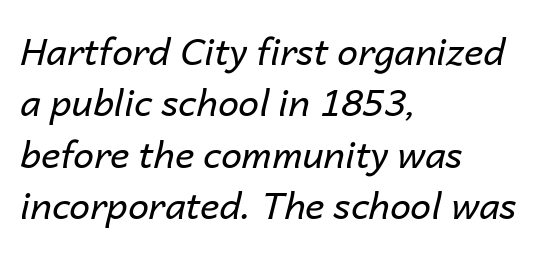
Q: Is the text bold? A: No.
Q: Is the text italic (slanted)? A: Yes, it leans right by about 14 degrees.
Q: Is the text underlined? A: No.
Q: How is the paragraph aligned? A: Left-aligned.
Q: Is the spacing between letters normal or unusually wide? A: Normal.
Q: Is the spacing between lines tight, normal or loose? A: Normal.
Q: Width (condensed, normal, or wide)? A: Normal.
Q: Stroke contrast? A: Low.
Q: x-height? A: Medium.
Q: Monospaced? A: No.
